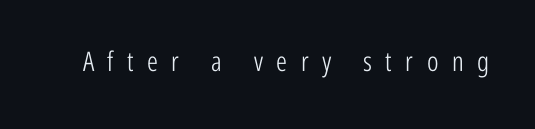
The image shows 27 px text type, upright; set unusually wide letter spacing (+0.5 em), not underlined.
